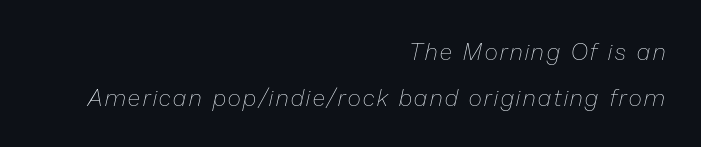
{"italic": "yes", "lean": "right", "slant_degrees": 13, "bold": "no", "underline": "no", "align": "right", "line_spacing": "loose", "line_spacing_ratio": 2.0, "glyph_px": 23}
